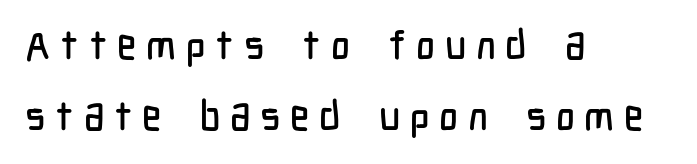
Rendered with straight, roman letterforms. The lines in this sample share a left origin and differ only in where they stop. The glyphs are unaccompanied by any horizontal stroke below them. The typeface chosen for these lines omits serifs.
